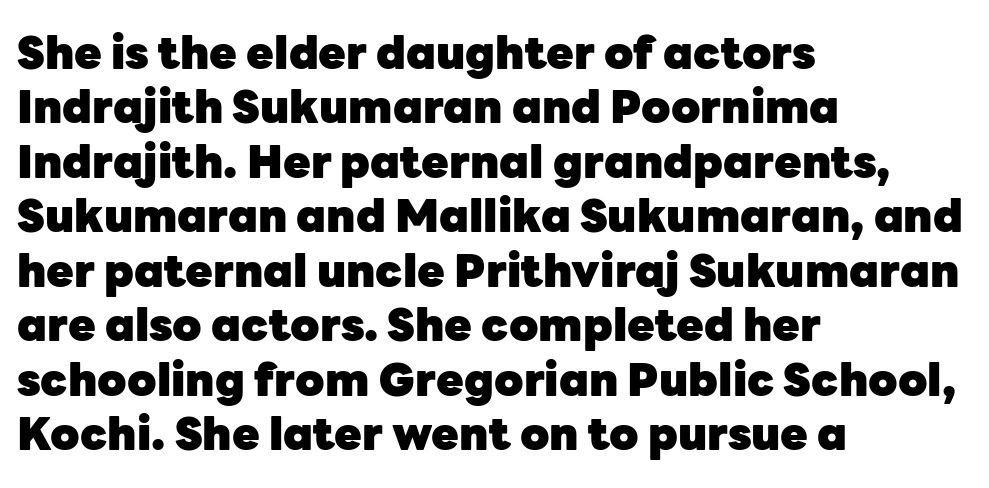
Q: Is the text bold? A: Yes.
Q: Is the text italic (slanted)? A: No, it is upright.
Q: Is the typeface a serif or a sans-serif typeface? A: Sans-serif.
Q: Is the text underlined? A: No.
Q: How is the paragraph aligned? A: Left-aligned.
Q: Is the spacing between letters normal or unusually wide? A: Normal.
Q: Width (condensed, normal, or wide)? A: Normal.
Q: Stroke contrast? A: Low.
Q: x-height? A: Medium.
Q: Monospaced? A: No.
